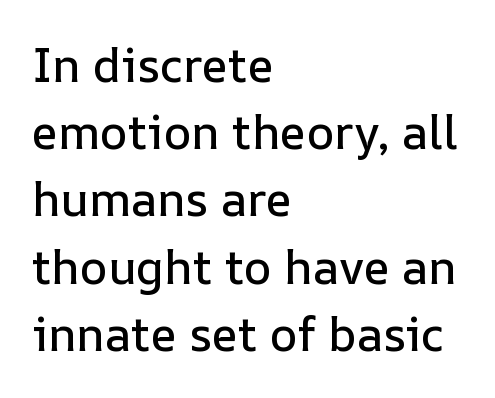
{"italic": "no", "width": "normal", "stroke_contrast": "low", "x_height": "medium", "monospaced": "no", "underline": "no", "align": "left", "line_spacing": "normal", "line_spacing_ratio": 1.43, "letter_spacing": "normal", "letter_spacing_em": 0.0, "glyph_px": 47}
